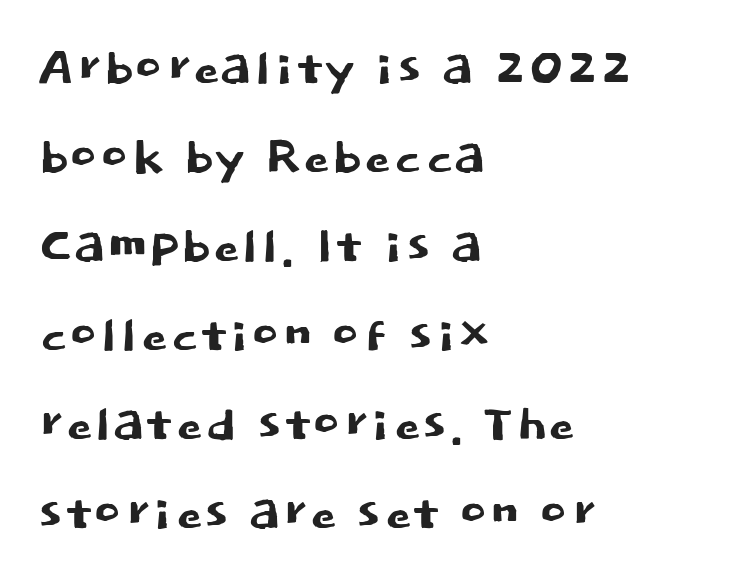
Q: Is the text italic (slanted)? A: No, it is upright.
Q: Is the typeface a serif or a sans-serif typeface? A: Sans-serif.
Q: Is the text underlined? A: No.
Q: How is the paragraph aligned? A: Left-aligned.
Q: Is the spacing between letters normal or unusually wide? A: Normal.
Q: Is the spacing between lines tight, normal or loose? A: Normal.
Q: Width (condensed, normal, or wide)? A: Normal.
Q: Stroke contrast? A: Low.
Q: x-height? A: Large.
Q: Monospaced? A: No.
